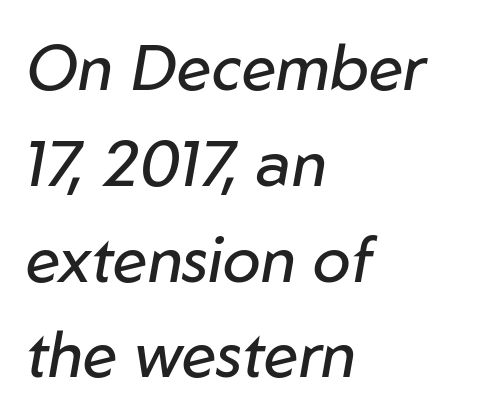
{"italic": "yes", "lean": "right", "slant_degrees": 10, "bold": "no", "weight": "regular", "width": "normal", "stroke_contrast": "low", "x_height": "medium", "monospaced": "no", "underline": "no", "align": "left", "line_spacing": "normal", "line_spacing_ratio": 1.52, "letter_spacing": "normal", "letter_spacing_em": 0.0, "glyph_px": 63}
